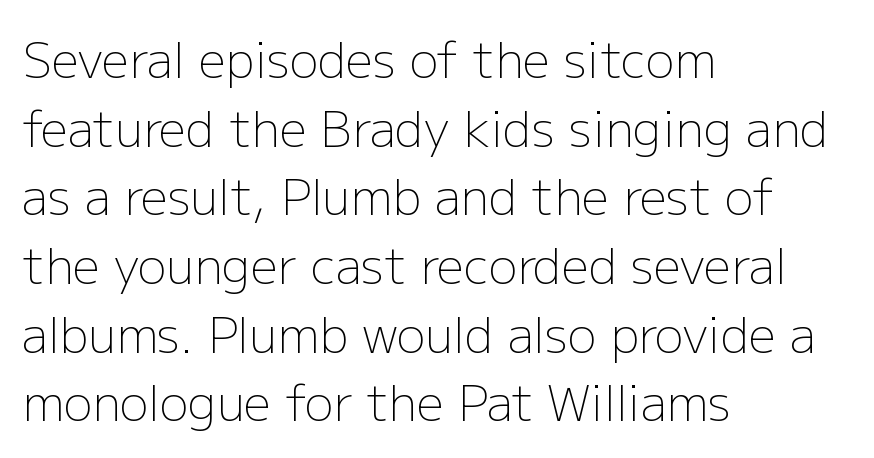
The image shows 48 px light sans-serif type, upright; set left-aligned, normal line spacing (1.43x), normal letter spacing, not underlined; low stroke contrast and a medium x-height.
